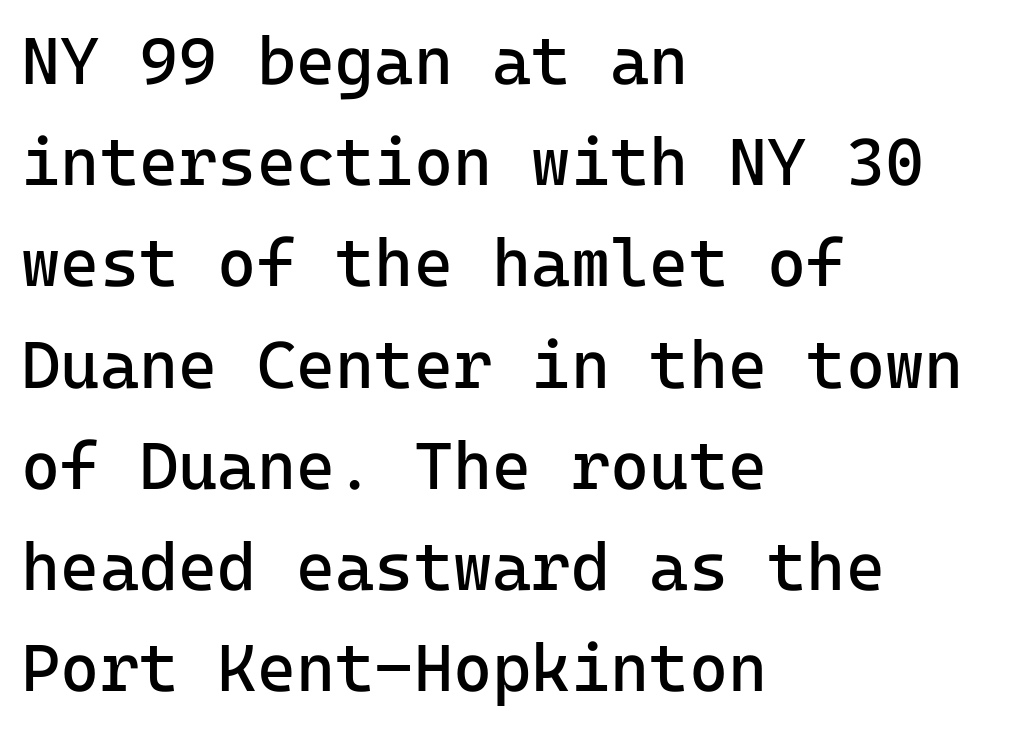
The image shows 67 px regular-weight sans-serif type, upright; set left-aligned, normal line spacing (1.51x), normal letter spacing, not underlined; low stroke contrast and a medium x-height.
